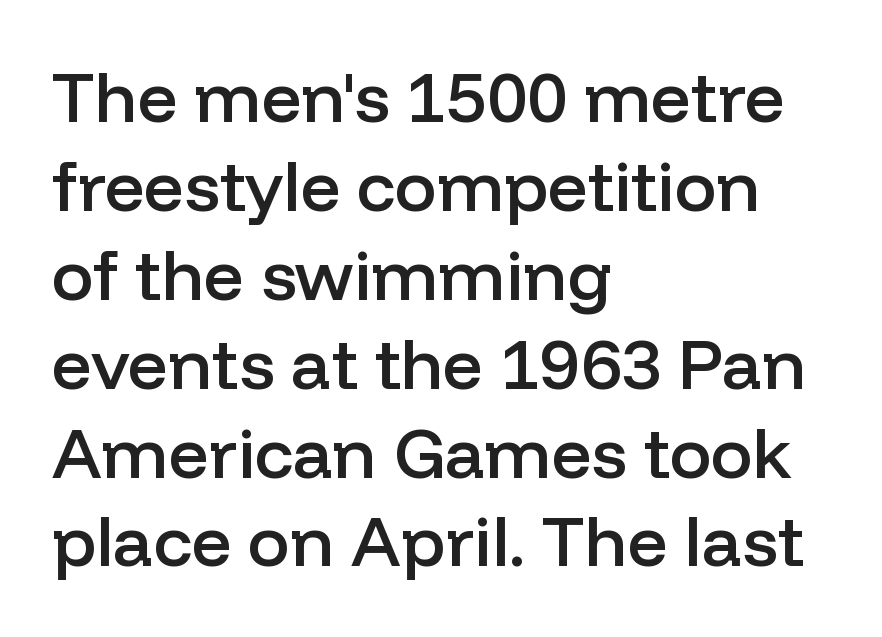
Q: Is the text bold? A: Semi-bold.
Q: Is the text italic (slanted)? A: No, it is upright.
Q: Is the typeface a serif or a sans-serif typeface? A: Sans-serif.
Q: Is the text underlined? A: No.
Q: How is the paragraph aligned? A: Left-aligned.
Q: Is the spacing between letters normal or unusually wide? A: Normal.
Q: Is the spacing between lines tight, normal or loose? A: Normal.
Q: Width (condensed, normal, or wide)? A: Normal.
Q: Stroke contrast? A: Low.
Q: x-height? A: Medium.
Q: Monospaced? A: No.
